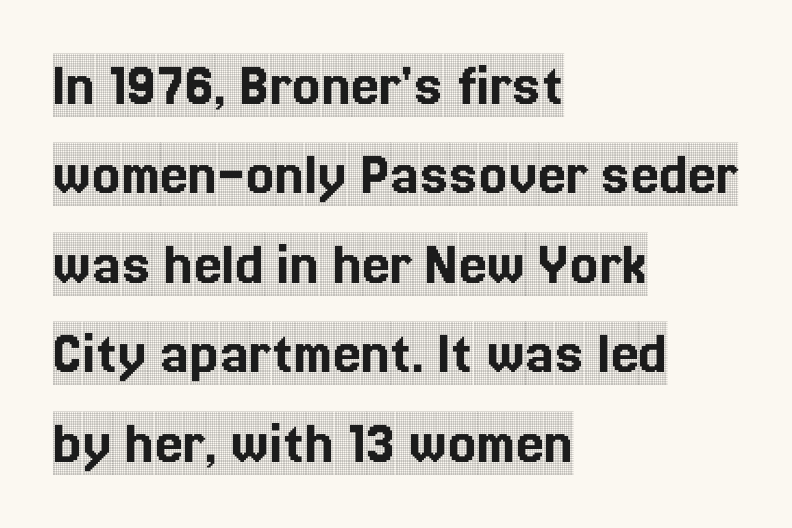
{"serif": "yes", "italic": "no", "width": "condensed", "x_height": "large", "monospaced": "no", "underline": "no", "align": "left", "line_spacing": "normal", "line_spacing_ratio": 1.42, "letter_spacing": "normal", "letter_spacing_em": 0.0, "glyph_px": 63}
